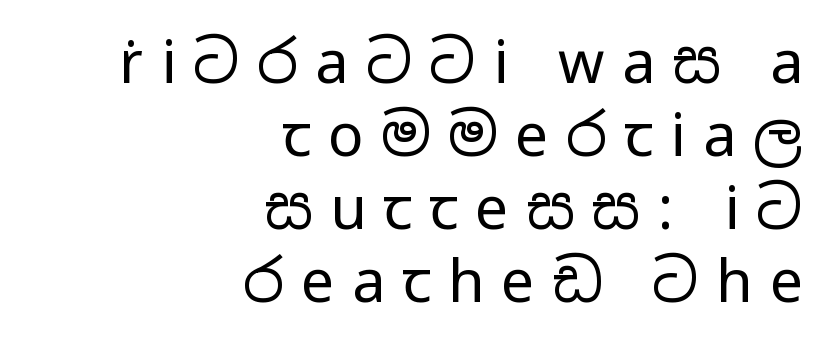
Q: Is the text bold? A: No.
Q: Is the text italic (slanted)? A: No, it is upright.
Q: Is the typeface a serif or a sans-serif typeface? A: Sans-serif.
Q: Is the text underlined? A: No.
Q: How is the paragraph aligned? A: Right-aligned.
Q: Is the spacing between letters normal or unusually wide? A: Unusually wide.
Q: Width (condensed, normal, or wide)? A: Wide.
Q: Stroke contrast? A: Low.
Q: x-height? A: Medium.
Q: Monospaced? A: No.
